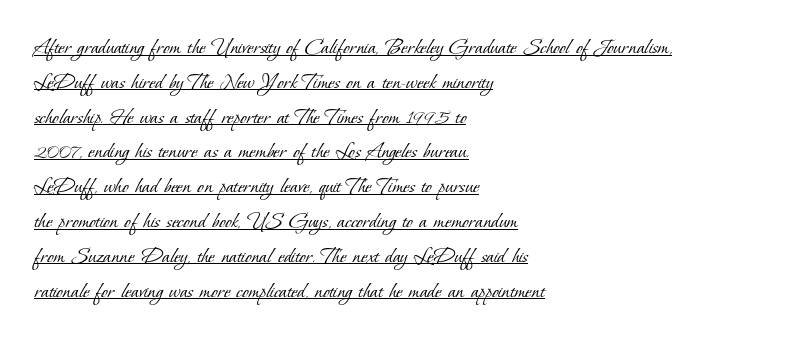
{"bold": "no", "underline": "yes", "align": "left", "line_spacing": "normal", "line_spacing_ratio": 1.45, "letter_spacing": "normal", "letter_spacing_em": 0.0, "glyph_px": 24}
